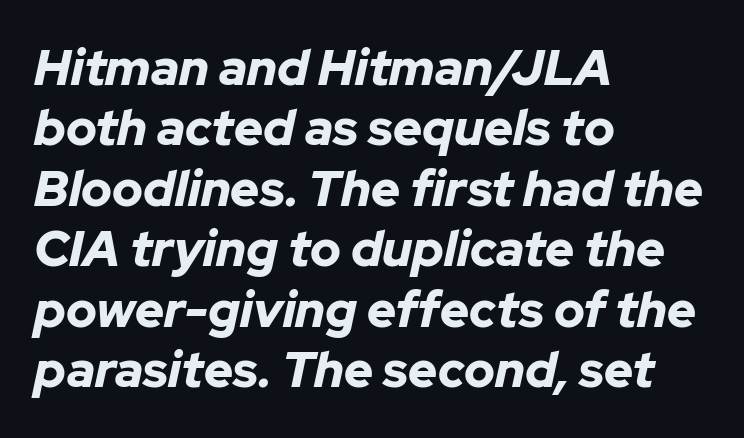
Q: Is the text bold? A: Yes.
Q: Is the text italic (slanted)? A: Yes, it leans right by about 12 degrees.
Q: Is the text underlined? A: No.
Q: How is the paragraph aligned? A: Left-aligned.
Q: Is the spacing between letters normal or unusually wide? A: Normal.
Q: Width (condensed, normal, or wide)? A: Normal.
Q: Stroke contrast? A: Low.
Q: x-height? A: Medium.
Q: Monospaced? A: No.
